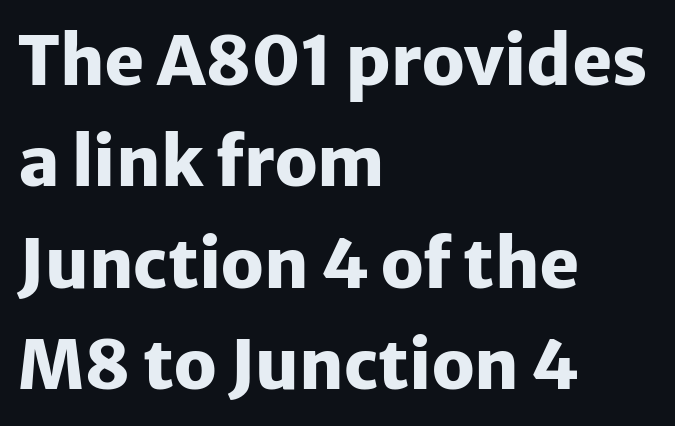
Q: Is the text bold? A: Yes.
Q: Is the text italic (slanted)? A: No, it is upright.
Q: Is the typeface a serif or a sans-serif typeface? A: Sans-serif.
Q: Is the text underlined? A: No.
Q: How is the paragraph aligned? A: Left-aligned.
Q: Is the spacing between letters normal or unusually wide? A: Normal.
Q: Is the spacing between lines tight, normal or loose? A: Normal.
Q: Width (condensed, normal, or wide)? A: Normal.
Q: Stroke contrast? A: Low.
Q: x-height? A: Medium.
Q: Monospaced? A: No.
